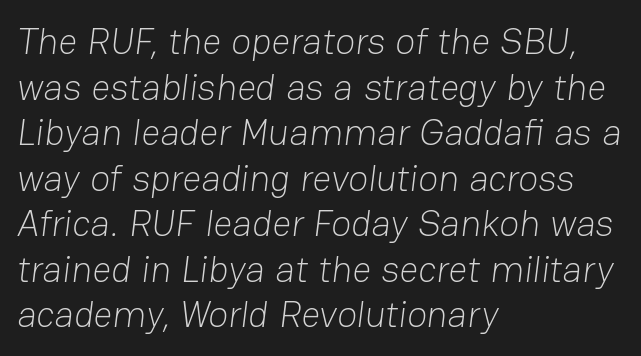
Caption: face not bold, strokes unweighted. Compared with a centered layout, this one pins lines to the left instead. A typesetter would label this face a sans. Think of a printed novel: that variable character pitch is what you see here. Tracking value appears to be zero — textbook default spacing.
